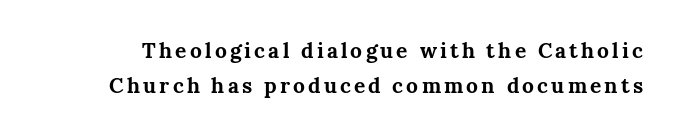
Beneath every word, the page is bare. The font's upright variant was chosen for this text. Notice how descenders clear the ascenders below comfortably — that's standard leading. Chunky letters — that's bold for sure.
